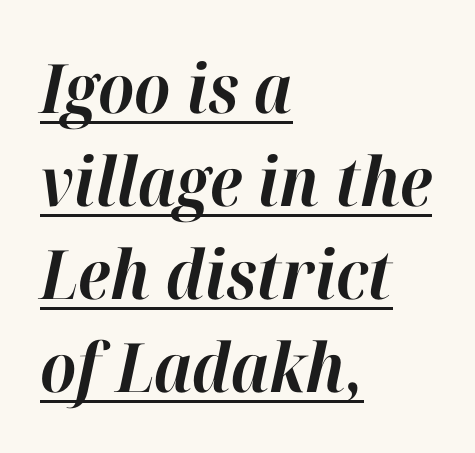
{"italic": "yes", "lean": "right", "slant_degrees": 12, "bold": "yes", "weight": "bold", "width": "normal", "stroke_contrast": "high", "x_height": "medium", "monospaced": "no", "underline": "yes", "align": "left", "line_spacing": "normal", "line_spacing_ratio": 1.37, "letter_spacing": "normal", "letter_spacing_em": 0.0, "glyph_px": 68}
